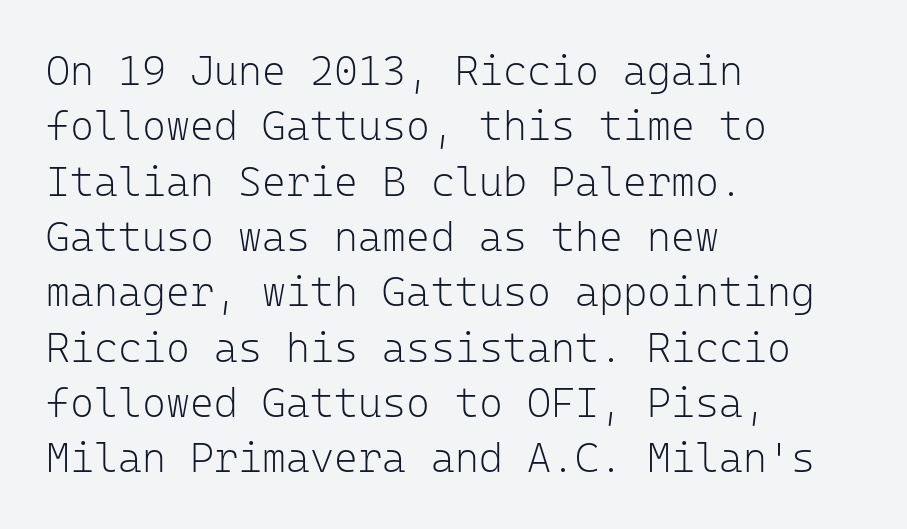
Q: Is the text bold? A: No.
Q: Is the text italic (slanted)? A: No, it is upright.
Q: Is the typeface a serif or a sans-serif typeface? A: Sans-serif.
Q: Is the text underlined? A: No.
Q: How is the paragraph aligned? A: Left-aligned.
Q: Is the spacing between letters normal or unusually wide? A: Normal.
Q: Is the spacing between lines tight, normal or loose? A: Normal.
Q: Width (condensed, normal, or wide)? A: Normal.
Q: Stroke contrast? A: Low.
Q: x-height? A: Medium.
Q: Monospaced? A: Yes.
